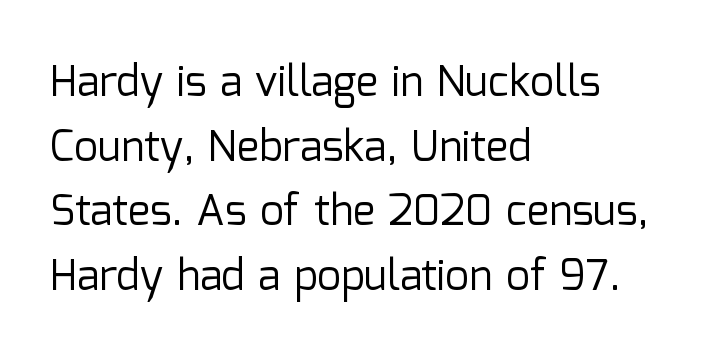
The image shows 42 px regular-weight sans-serif type, upright; set left-aligned, normal line spacing (1.54x), normal letter spacing, not underlined; low stroke contrast and a medium x-height.
